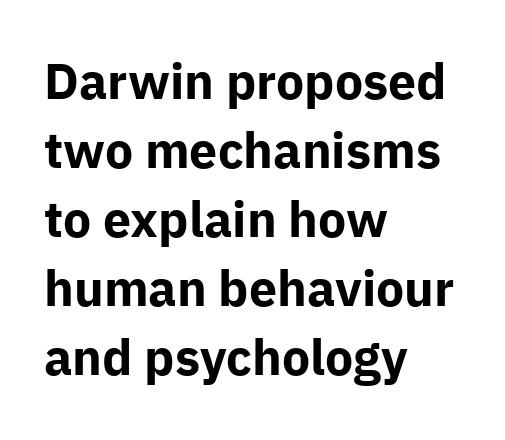
Q: Is the text bold? A: Yes.
Q: Is the text italic (slanted)? A: No, it is upright.
Q: Is the typeface a serif or a sans-serif typeface? A: Sans-serif.
Q: Is the text underlined? A: No.
Q: How is the paragraph aligned? A: Left-aligned.
Q: Is the spacing between letters normal or unusually wide? A: Normal.
Q: Is the spacing between lines tight, normal or loose? A: Normal.
Q: Width (condensed, normal, or wide)? A: Normal.
Q: Stroke contrast? A: Low.
Q: x-height? A: Medium.
Q: Monospaced? A: No.
